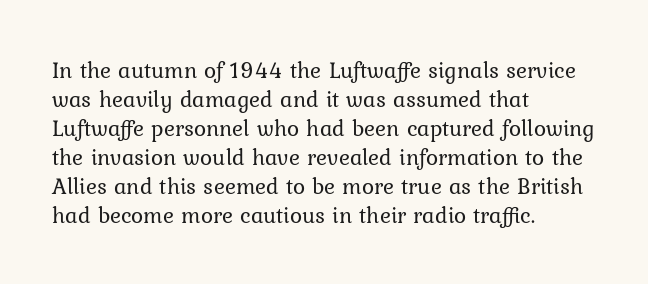
A typesetter would call this zero additional tracking. If you drew a line through each stem, it would be perfectly vertical. This block has exactly the height ordinary leading produces. Teacher's note: observe the even left margin — that is flush-left alignment. The area under the type is left untouched. This is not heavy type; no bold has been used.
